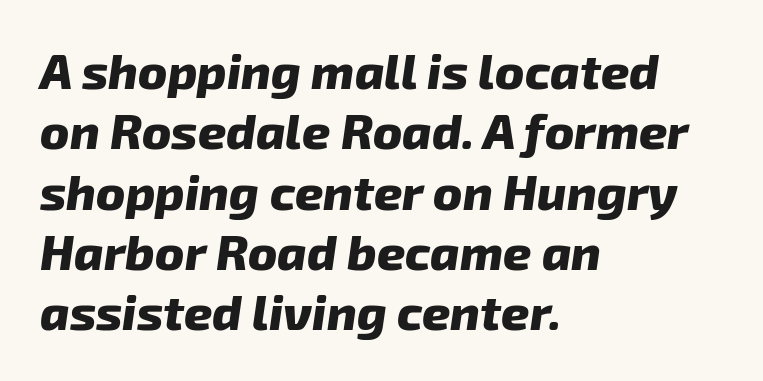
Caption: multi-line text, flush left, ragged right. The glyphs are unaccompanied by any horizontal stroke below them. The rendering uses natural spacing where letterforms have individual widths. The letters are bold, with thick, heavy strokes. Tracking value appears to be zero — textbook default spacing.
